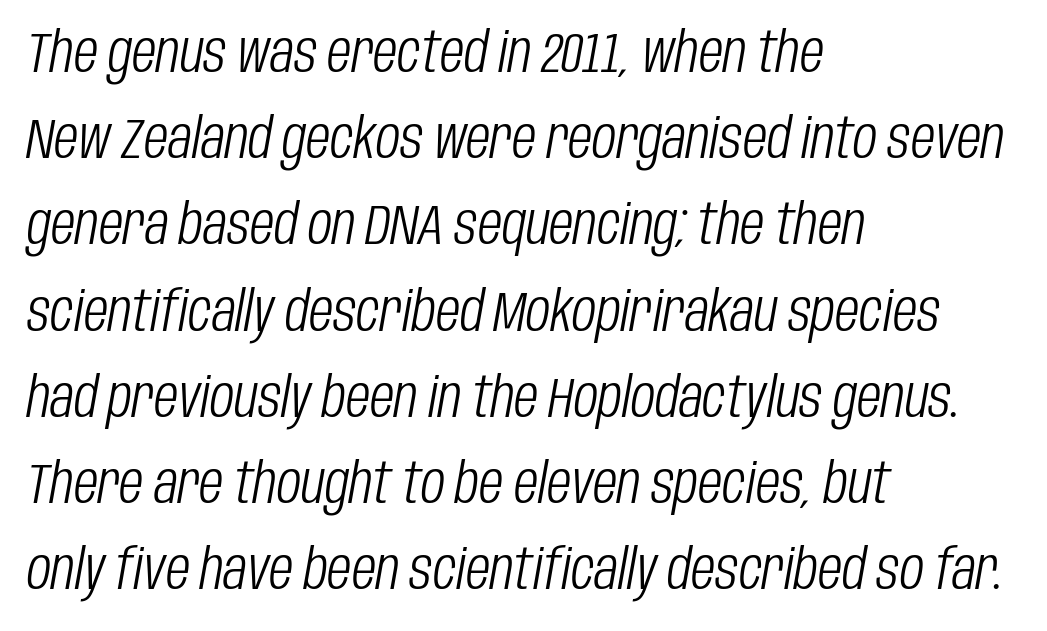
A typesetter would call this leading conventional body-copy spacing. The foot of each line stays bare and open. Style check: oblique. Spacing between characters is what you'd get straight out of the box.
